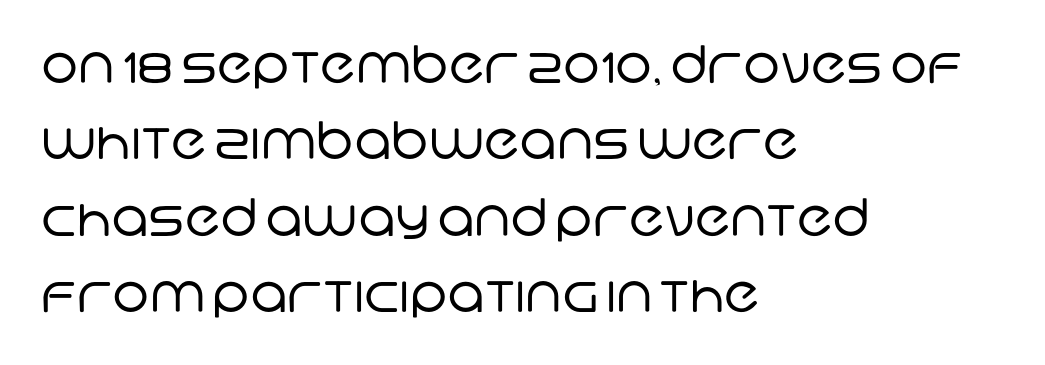
Inter-character spacing is left at the font's built-in metrics. If you drew a ruler down the left edge, every line would touch it. Rule under the text: the space is simply empty. The passage shown is typeset with a sans-serif family. Heft: none added — not bold.
